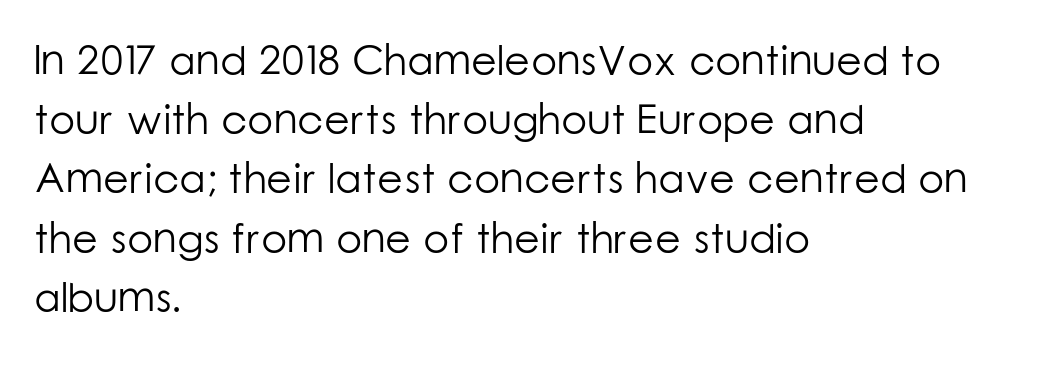
Q: Is the text bold? A: No.
Q: Is the text italic (slanted)? A: No, it is upright.
Q: Is the typeface a serif or a sans-serif typeface? A: Sans-serif.
Q: Is the text underlined? A: No.
Q: How is the paragraph aligned? A: Left-aligned.
Q: Is the spacing between letters normal or unusually wide? A: Normal.
Q: Is the spacing between lines tight, normal or loose? A: Normal.
Q: Width (condensed, normal, or wide)? A: Normal.
Q: Stroke contrast? A: Low.
Q: x-height? A: Medium.
Q: Monospaced? A: No.
